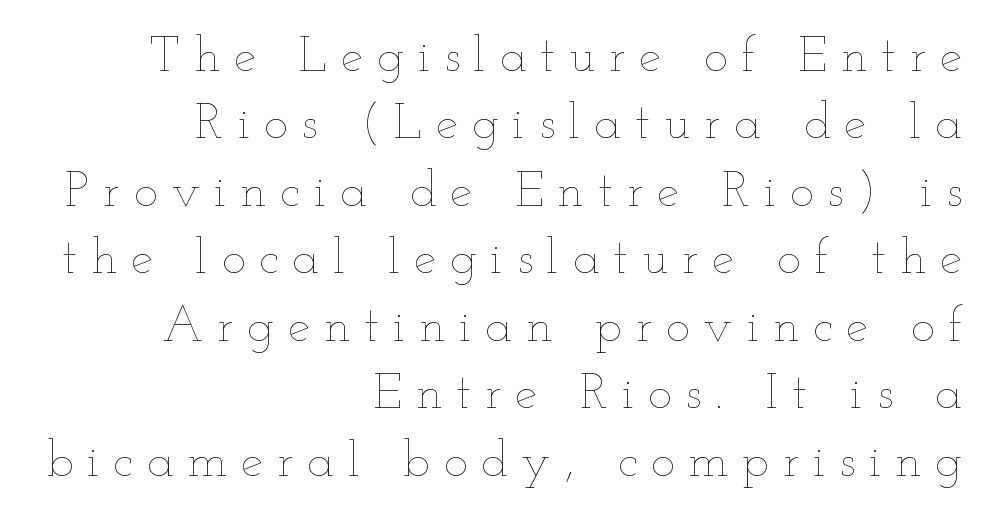
{"italic": "no", "bold": "no", "weight": "thin", "width": "wide", "stroke_contrast": "low", "x_height": "small", "monospaced": "no", "underline": "no", "align": "right", "line_spacing": "normal", "line_spacing_ratio": 1.35, "letter_spacing": "wide", "letter_spacing_em": 0.28, "glyph_px": 50}
